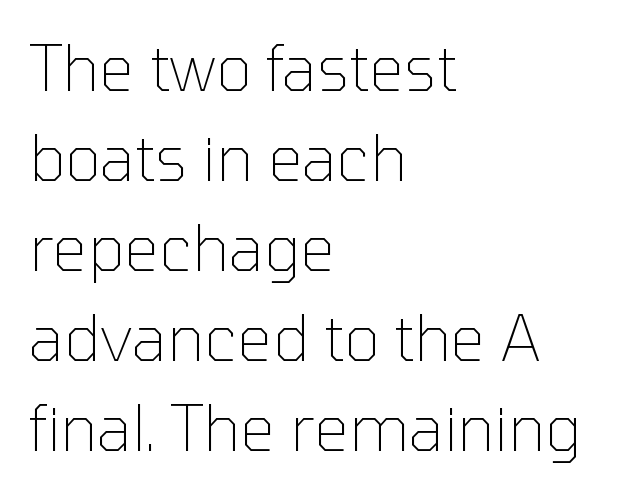
Q: Is the text bold? A: No.
Q: Is the text italic (slanted)? A: No, it is upright.
Q: Is the typeface a serif or a sans-serif typeface? A: Sans-serif.
Q: Is the text underlined? A: No.
Q: How is the paragraph aligned? A: Left-aligned.
Q: Is the spacing between letters normal or unusually wide? A: Normal.
Q: Is the spacing between lines tight, normal or loose? A: Normal.
Q: Width (condensed, normal, or wide)? A: Normal.
Q: Stroke contrast? A: Low.
Q: x-height? A: Medium.
Q: Monospaced? A: No.
